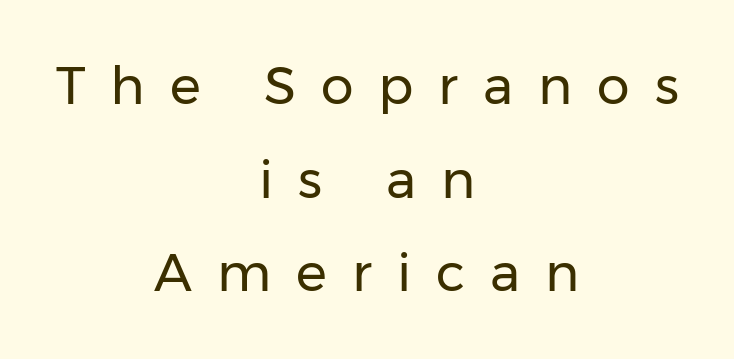
{"serif": "no", "italic": "no", "bold": "no", "weight": "regular", "width": "normal", "stroke_contrast": "low", "x_height": "medium", "monospaced": "no", "underline": "no", "align": "center", "line_spacing_ratio": 1.8, "letter_spacing": "wide", "letter_spacing_em": 0.48, "glyph_px": 52}
